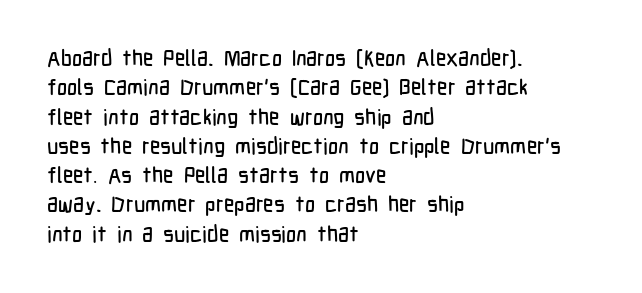
The image shows 22 px text type, upright; set left-aligned, normal line spacing (1.33x), normal letter spacing, not underlined.
